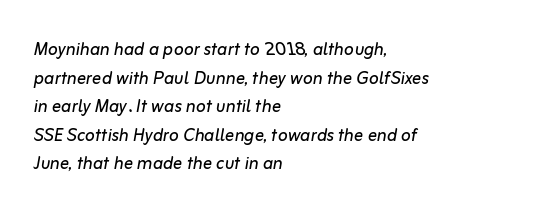
Q: Is the text bold? A: No.
Q: Is the text italic (slanted)? A: Yes, it leans right by about 10 degrees.
Q: Is the text underlined? A: No.
Q: How is the paragraph aligned? A: Left-aligned.
Q: Is the spacing between letters normal or unusually wide? A: Normal.
